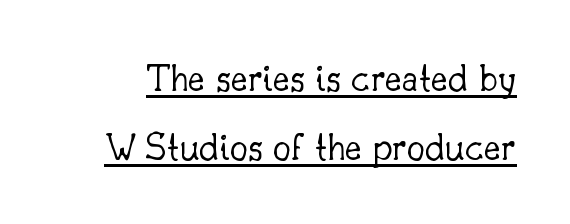
The image shows 41 px light type, upright; set normal line spacing (1.69x), normal letter spacing, underlined; low stroke contrast and a small x-height.
